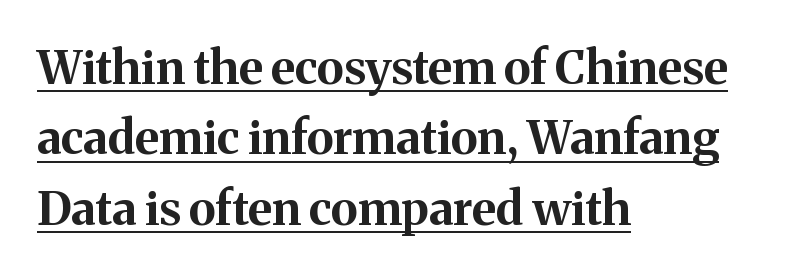
The image shows 47 px bold serif type, upright; set left-aligned, normal line spacing (1.5x), normal letter spacing, underlined; medium stroke contrast and a medium x-height.
